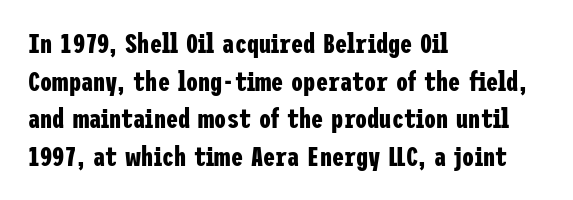
Its strokes are broad and dark, the hallmark of bold type. The letterforms sit shoulder to shoulder at normal distance. Horizontal alignment here is leftward, the default for most running prose. Each new line begins a customary step beneath the previous one. Has an underline been added? It has not. Characters remain perfectly vertical along every line.
